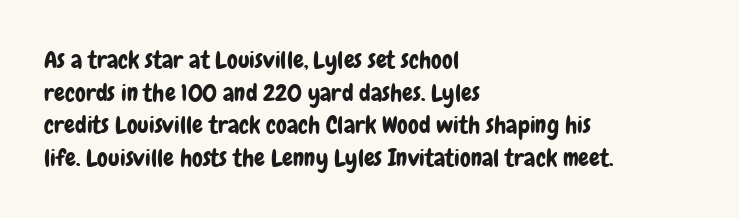
The vertical gap from one line to the next is medium. The rendering keeps characters at their native spacing. The axis of the letterforms is exactly vertical. Bare-footed words on every line. In CSS terms this would be text-align: left.
